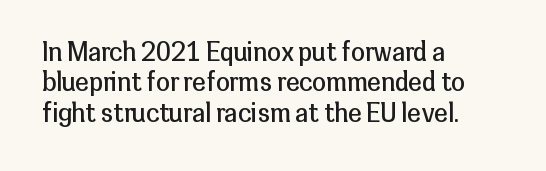
{"italic": "no", "bold": "no", "underline": "no", "align": "left", "line_spacing_ratio": 1.22, "letter_spacing": "normal", "letter_spacing_em": 0.0, "glyph_px": 25}
